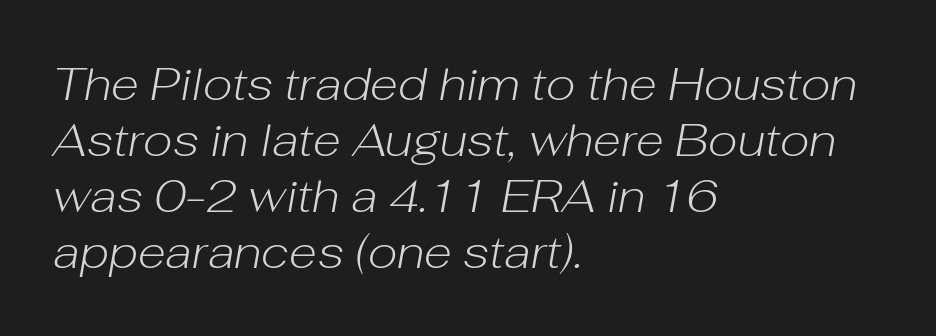
The image shows 46 px light type, italic (leaning right); set left-aligned, line spacing 1.22x, normal letter spacing, not underlined; low stroke contrast and a medium x-height.
